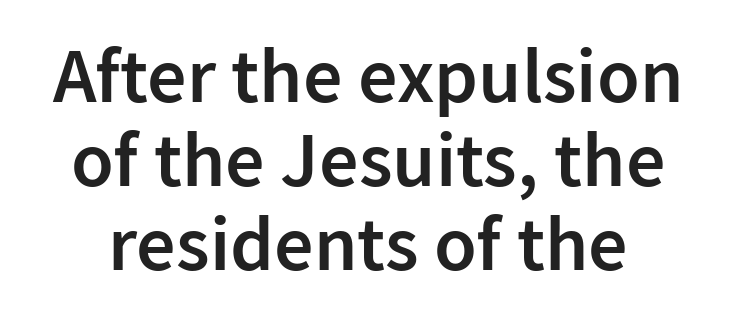
{"serif": "no", "italic": "no", "bold": "semi", "weight": "semibold", "width": "normal", "stroke_contrast": "low", "x_height": "medium", "monospaced": "no", "underline": "no", "line_spacing": "tight", "line_spacing_ratio": 1.08, "letter_spacing": "normal", "letter_spacing_em": 0.0, "glyph_px": 78}
